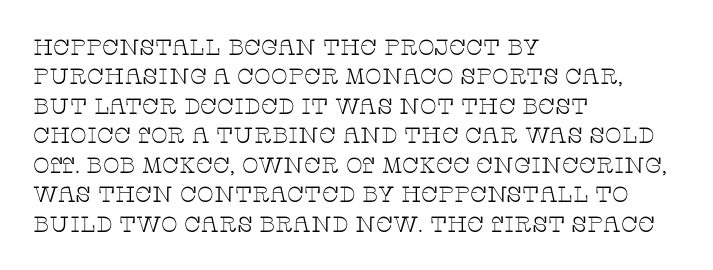
Bare-footed words on every line. Every stem runs plumb, perpendicular to the baseline. The typesetting does not lean heavy: it is not bold. Tracking value appears to be zero — textbook default spacing. The vertical gap from one line to the next is medium.
